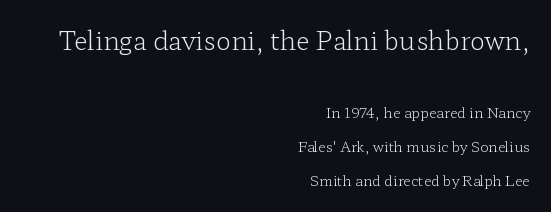
The image shows 25 px text type, upright; set right-aligned, loose line spacing (2.41x), normal letter spacing, not underlined; the first (top) block is 1.79x larger.
